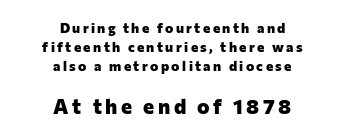
Q: Is the text bold? A: Yes.
Q: Is the text italic (slanted)? A: No, it is upright.
Q: Is the text underlined? A: No.
Q: How is the paragraph aligned? A: Centered.
Q: Is the spacing between lines tight, normal or loose? A: Normal.
Q: Which block of text is set in a larger size, the first (top) or the second (bottom)? A: The second (bottom) one.
